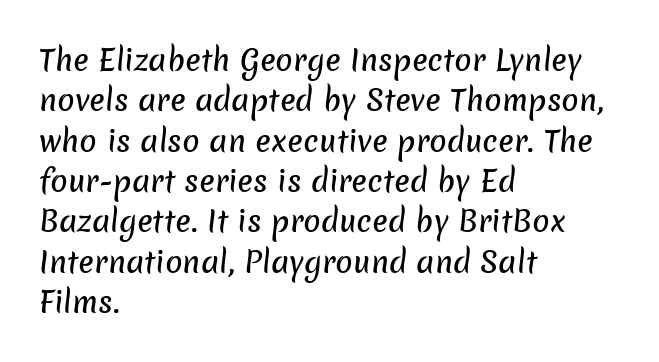
{"serif": "no", "width": "normal", "stroke_contrast": "low", "x_height": "medium", "monospaced": "no", "underline": "no", "align": "left", "line_spacing": "normal", "line_spacing_ratio": 1.39, "letter_spacing": "normal", "letter_spacing_em": 0.0, "glyph_px": 29}
